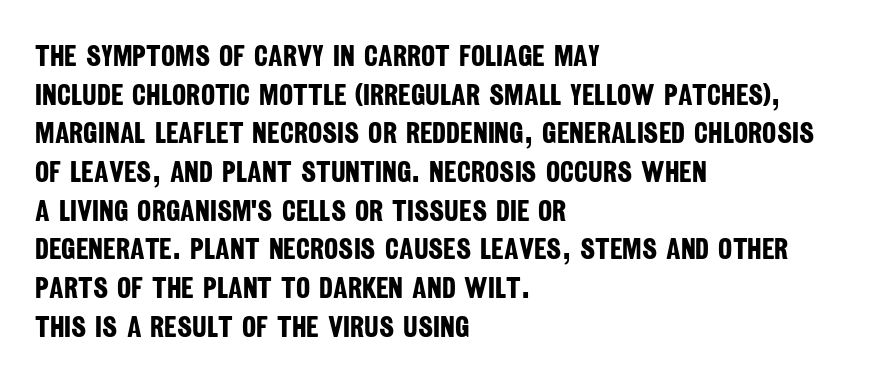
Q: Is the text bold? A: Yes.
Q: Is the typeface a serif or a sans-serif typeface? A: Sans-serif.
Q: Is the text underlined? A: No.
Q: How is the paragraph aligned? A: Left-aligned.
Q: Is the spacing between letters normal or unusually wide? A: Normal.
Q: Is the spacing between lines tight, normal or loose? A: Normal.
Q: Width (condensed, normal, or wide)? A: Condensed.
Q: Stroke contrast? A: Low.
Q: x-height? A: Large.
Q: Monospaced? A: No.
